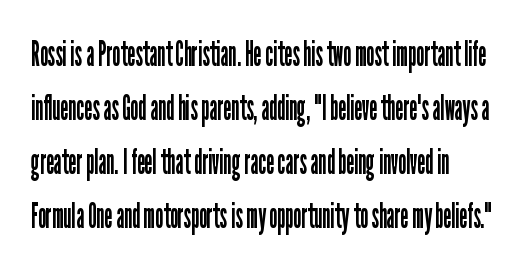
Q: Is the text bold? A: No.
Q: Is the text italic (slanted)? A: No, it is upright.
Q: Is the typeface a serif or a sans-serif typeface? A: Sans-serif.
Q: Is the text underlined? A: No.
Q: How is the paragraph aligned? A: Left-aligned.
Q: Is the spacing between letters normal or unusually wide? A: Normal.
Q: Is the spacing between lines tight, normal or loose? A: Normal.
Q: Width (condensed, normal, or wide)? A: Condensed.
Q: Stroke contrast? A: Low.
Q: x-height? A: Medium.
Q: Monospaced? A: No.
